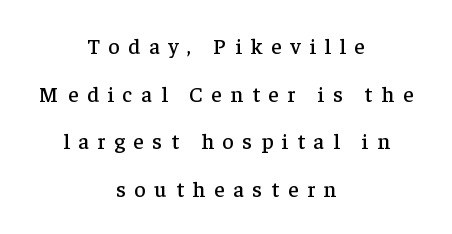
A typesetter would mark this as roman, not italic. Visually the block forms a symmetrical silhouette, jagged on both flanks. Honestly, the rows look like they've been pulled way apart. Type without underlining. Glyph-to-glyph distance is far greater than everyday printed text.
